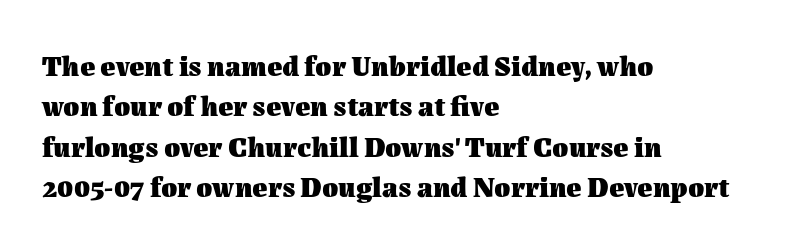
Q: Is the text bold? A: Yes.
Q: Is the text italic (slanted)? A: No, it is upright.
Q: Is the text underlined? A: No.
Q: How is the paragraph aligned? A: Left-aligned.
Q: Is the spacing between letters normal or unusually wide? A: Normal.
Q: Is the spacing between lines tight, normal or loose? A: Normal.
Q: Width (condensed, normal, or wide)? A: Normal.
Q: Stroke contrast? A: Medium.
Q: x-height? A: Medium.
Q: Monospaced? A: No.
